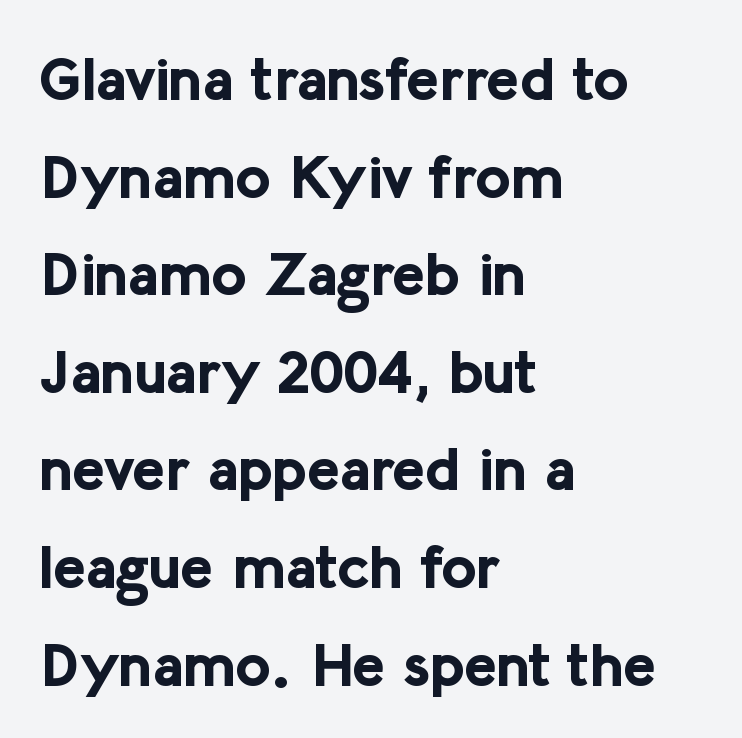
Q: Is the text bold? A: Yes.
Q: Is the text italic (slanted)? A: No, it is upright.
Q: Is the typeface a serif or a sans-serif typeface? A: Sans-serif.
Q: Is the text underlined? A: No.
Q: How is the paragraph aligned? A: Left-aligned.
Q: Is the spacing between letters normal or unusually wide? A: Normal.
Q: Is the spacing between lines tight, normal or loose? A: Normal.
Q: Width (condensed, normal, or wide)? A: Normal.
Q: Stroke contrast? A: Low.
Q: x-height? A: Medium.
Q: Monospaced? A: No.
